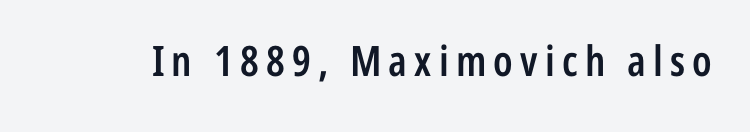
The image shows 42 px semibold, condensed sans-serif type, upright; set not underlined; low stroke contrast and a medium x-height.
